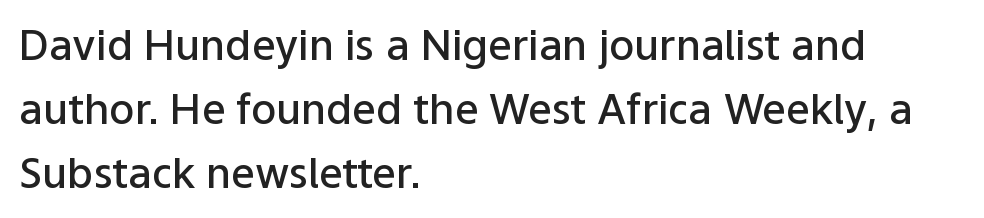
{"serif": "no", "italic": "no", "bold": "semi", "weight": "semibold", "width": "normal", "stroke_contrast": "low", "x_height": "medium", "monospaced": "no", "underline": "no", "align": "left", "line_spacing": "normal", "line_spacing_ratio": 1.52, "letter_spacing": "normal", "letter_spacing_em": 0.0, "glyph_px": 42}
